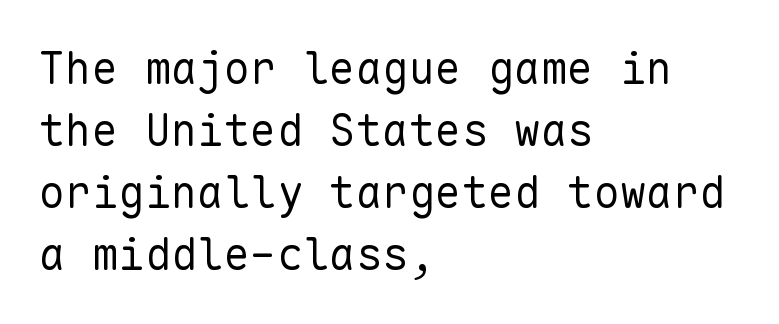
The image shows 44 px regular-weight sans-serif type, upright, monospaced; set left-aligned, normal line spacing (1.41x), normal letter spacing, not underlined; low stroke contrast and a medium x-height.
